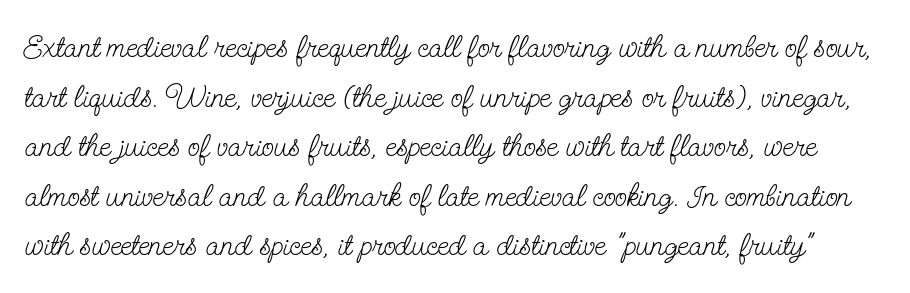
{"serif": "yes", "bold": "no", "weight": "light", "width": "condensed", "stroke_contrast": "low", "x_height": "small", "monospaced": "no", "underline": "no", "line_spacing": "normal", "line_spacing_ratio": 1.55, "letter_spacing": "normal", "letter_spacing_em": 0.0, "glyph_px": 32}
